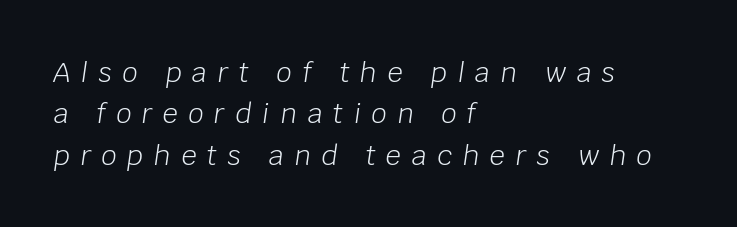
The image shows 27 px text type, italic (leaning right); set left-aligned, normal line spacing (1.53x), unusually wide letter spacing (+0.39 em), not underlined.
